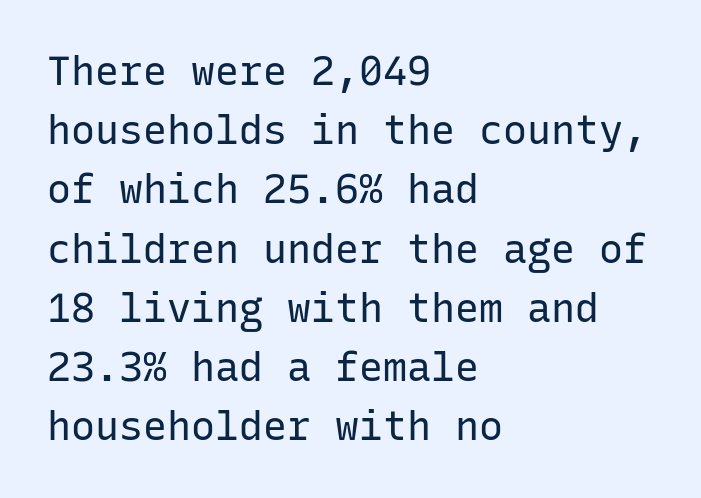
{"serif": "no", "italic": "no", "bold": "no", "weight": "regular", "width": "normal", "stroke_contrast": "low", "x_height": "medium", "monospaced": "yes", "underline": "no", "align": "left", "line_spacing": "normal", "line_spacing_ratio": 1.48, "letter_spacing": "normal", "letter_spacing_em": 0.0, "glyph_px": 40}
